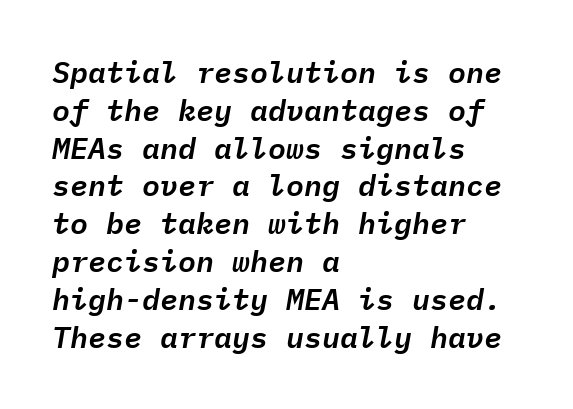
Q: Is the text italic (slanted)? A: Yes, it leans right by about 9 degrees.
Q: Is the text underlined? A: No.
Q: How is the paragraph aligned? A: Left-aligned.
Q: Is the spacing between letters normal or unusually wide? A: Normal.
Q: Is the spacing between lines tight, normal or loose? A: Normal.
Q: Width (condensed, normal, or wide)? A: Normal.
Q: Stroke contrast? A: Low.
Q: x-height? A: Medium.
Q: Monospaced? A: Yes.
